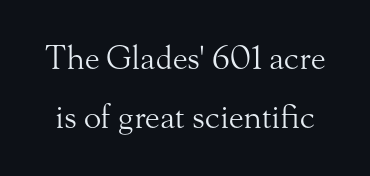
Is this a sans? No — the strokes have serifs. Decoration check: the copy has no underline. There is no visible air inserted between adjacent glyphs. No letter is thick-stroked: the sample isn't bold. Nope, not italic — everything's standing straight.
